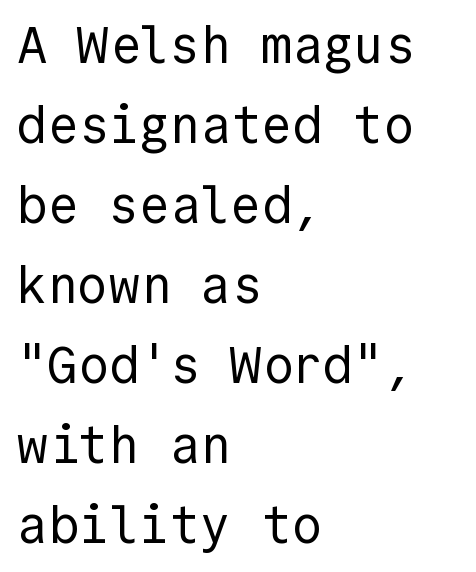
The image shows 51 px regular-weight sans-serif type, upright, monospaced; set left-aligned, normal line spacing (1.57x), normal letter spacing, not underlined; a medium x-height.
